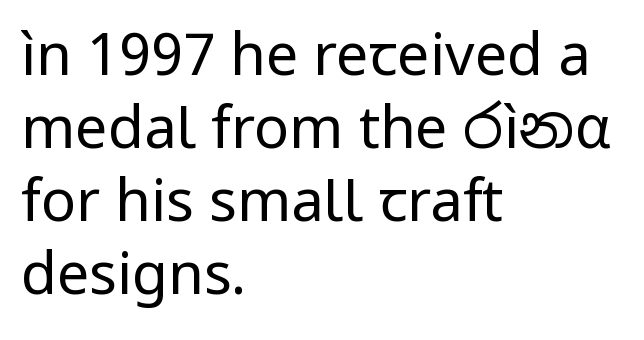
Q: Is the text bold? A: No.
Q: Is the text italic (slanted)? A: No, it is upright.
Q: Is the typeface a serif or a sans-serif typeface? A: Sans-serif.
Q: Is the text underlined? A: No.
Q: How is the paragraph aligned? A: Left-aligned.
Q: Is the spacing between letters normal or unusually wide? A: Normal.
Q: Is the spacing between lines tight, normal or loose? A: Normal.
Q: Width (condensed, normal, or wide)? A: Normal.
Q: Stroke contrast? A: Low.
Q: x-height? A: Medium.
Q: Monospaced? A: No.
